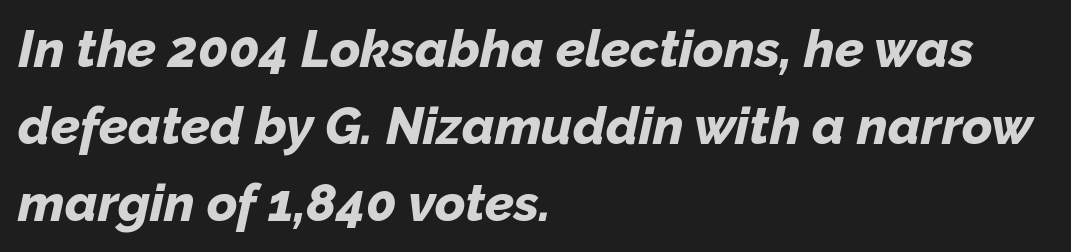
{"italic": "yes", "lean": "right", "slant_degrees": 12, "bold": "yes", "weight": "bold", "width": "normal", "stroke_contrast": "low", "x_height": "medium", "monospaced": "no", "underline": "no", "align": "left", "line_spacing": "normal", "line_spacing_ratio": 1.48, "letter_spacing": "normal", "letter_spacing_em": 0.0, "glyph_px": 52}
